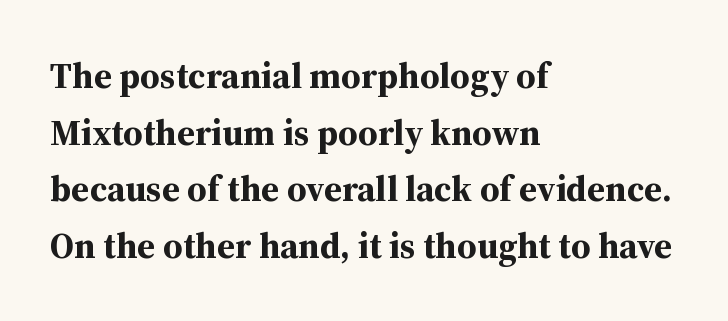
These lines stack with their left ends in a neat column. Nobody drew a line under any word here. Bold? Absolutely — the strokes are thick and heavy. Spacing verdict: proportional, widths tailored to each character.
